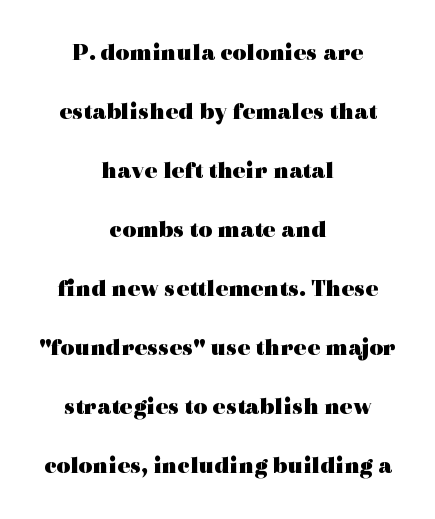
Q: Is the text bold? A: Yes.
Q: Is the text italic (slanted)? A: No, it is upright.
Q: Is the text underlined? A: No.
Q: How is the paragraph aligned? A: Centered.
Q: Is the spacing between letters normal or unusually wide? A: Normal.
Q: Is the spacing between lines tight, normal or loose? A: Loose.
